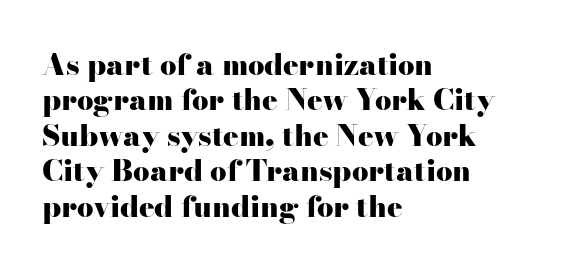
{"serif": "yes", "italic": "no", "bold": "yes", "weight": "heavy", "width": "wide", "stroke_contrast": "high", "x_height": "small", "monospaced": "no", "underline": "no", "align": "left", "line_spacing_ratio": 1.22, "letter_spacing": "normal", "letter_spacing_em": 0.0, "glyph_px": 29}
